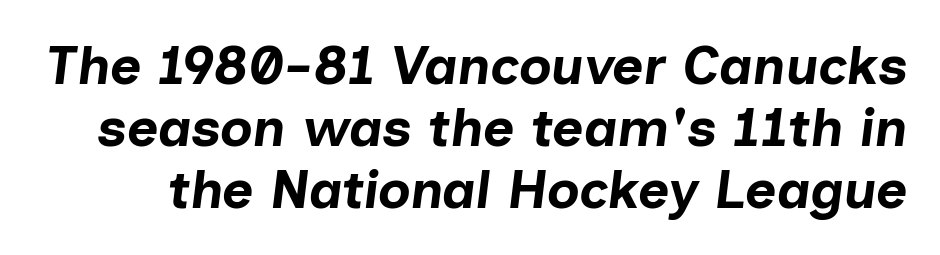
Q: Is the text bold? A: Yes.
Q: Is the text italic (slanted)? A: Yes, it leans right by about 7 degrees.
Q: Is the text underlined? A: No.
Q: Is the spacing between letters normal or unusually wide? A: Normal.
Q: Is the spacing between lines tight, normal or loose? A: Tight.
Q: Width (condensed, normal, or wide)? A: Normal.
Q: Stroke contrast? A: Low.
Q: x-height? A: Medium.
Q: Monospaced? A: No.
